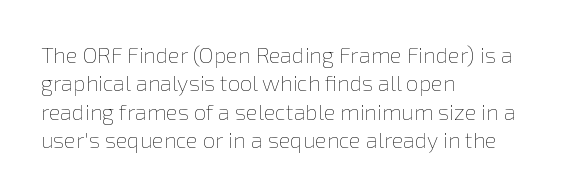
Q: Is the text bold? A: No.
Q: Is the text italic (slanted)? A: No, it is upright.
Q: Is the text underlined? A: No.
Q: How is the paragraph aligned? A: Left-aligned.
Q: Is the spacing between letters normal or unusually wide? A: Normal.
Q: Is the spacing between lines tight, normal or loose? A: Normal.
